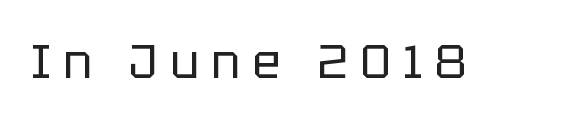
The font's upright variant was chosen for this text. Looks like regular typesetting: each glyph gets only the width it needs. Tracking here is generous; glyphs stand well apart from one another. This is not heavy type; no bold has been used. Stroke terminals: plain, sans-serif. Decoration check: the copy has no underline.
